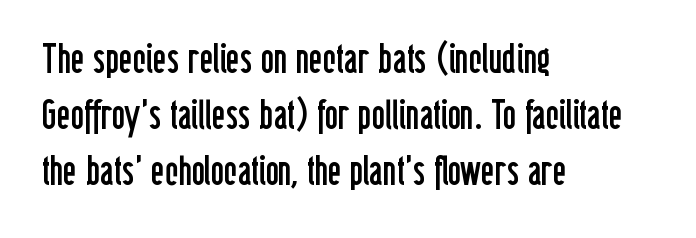
The image shows 41 px regular-weight, condensed sans-serif type, upright; set left-aligned, normal line spacing (1.36x), normal letter spacing, not underlined; low stroke contrast and a medium x-height.
